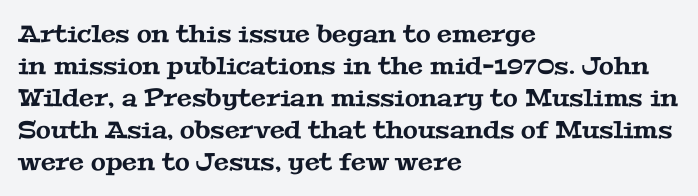
{"underline": "no", "align": "left", "line_spacing": "normal", "line_spacing_ratio": 1.33, "letter_spacing": "normal", "letter_spacing_em": 0.0, "glyph_px": 24}
